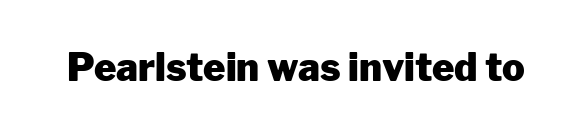
Here the designer chose a conventional face with non-uniform glyph widths. No word sits above an underline. This is roman type, the default non-slanted kind. Look at the tracking — it's just the regular setting, nothing added. Are there feet on the stems? There aren't — it's a sans. Compared with an ordinary text face, these strokes are far heavier — a full bold.
